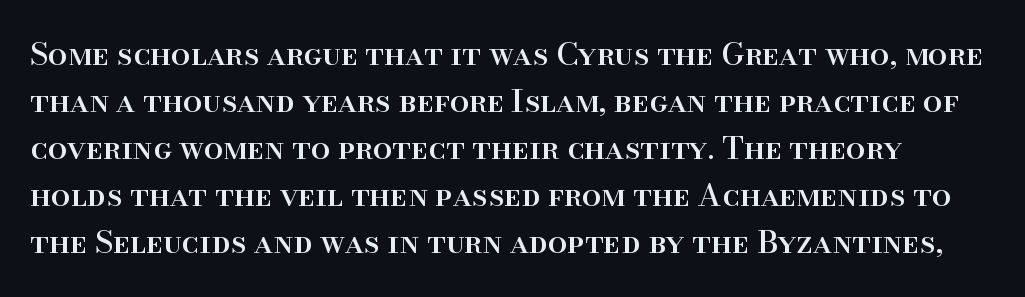
The image shows 31 px serif type, upright; set normal line spacing (1.52x), normal letter spacing, not underlined; high stroke contrast and a small x-height.
